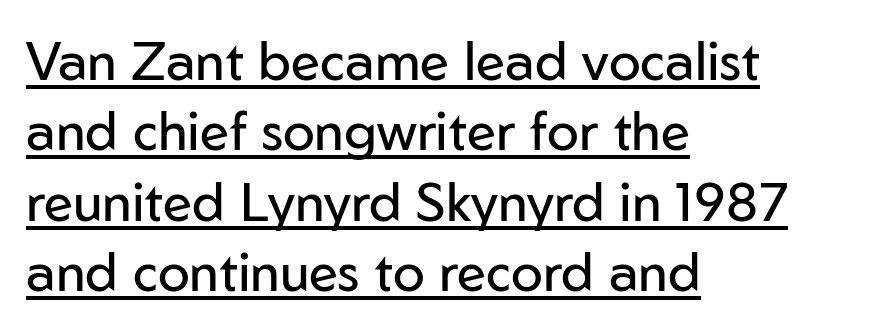
Q: Is the text bold? A: No.
Q: Is the text italic (slanted)? A: No, it is upright.
Q: Is the typeface a serif or a sans-serif typeface? A: Sans-serif.
Q: Is the text underlined? A: Yes.
Q: How is the paragraph aligned? A: Left-aligned.
Q: Is the spacing between letters normal or unusually wide? A: Normal.
Q: Is the spacing between lines tight, normal or loose? A: Normal.
Q: Width (condensed, normal, or wide)? A: Normal.
Q: Stroke contrast? A: Low.
Q: x-height? A: Medium.
Q: Monospaced? A: No.
